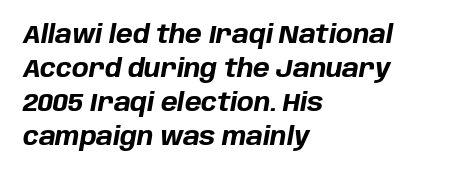
The image shows 25 px bold type, italic (leaning right); set left-aligned, normal line spacing (1.36x), normal letter spacing, not underlined.
